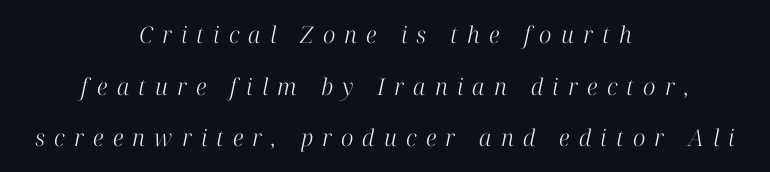
Q: Is the text bold? A: No.
Q: Is the text italic (slanted)? A: Yes, it leans right by about 12 degrees.
Q: Is the text underlined? A: No.
Q: How is the paragraph aligned? A: Centered.
Q: Is the spacing between letters normal or unusually wide? A: Unusually wide.
Q: Is the spacing between lines tight, normal or loose? A: Loose.
